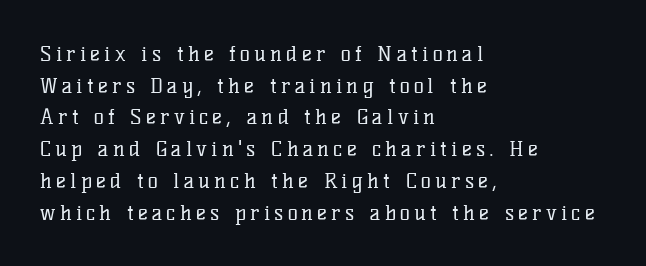
The image shows 21 px text type, upright; set left-aligned, normal line spacing (1.51x), unusually wide letter spacing (+0.2 em), not underlined.
